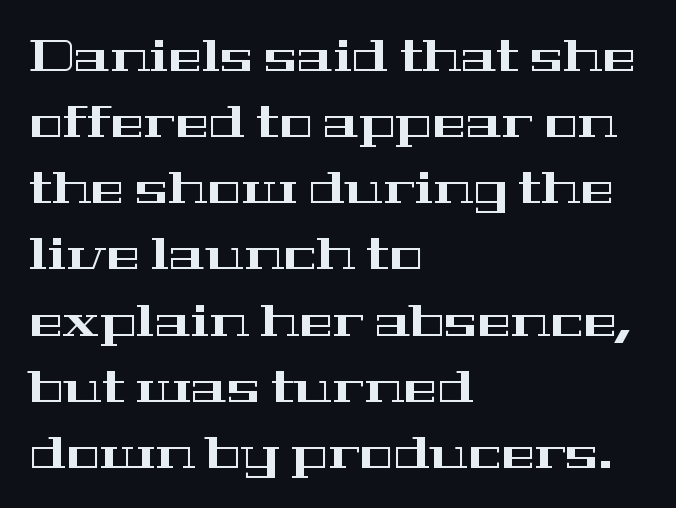
{"serif": "yes", "italic": "no", "width": "wide", "stroke_contrast": "high", "x_height": "medium", "monospaced": "no", "underline": "no", "align": "left", "line_spacing": "normal", "line_spacing_ratio": 1.47, "letter_spacing": "normal", "letter_spacing_em": 0.0, "glyph_px": 45}
